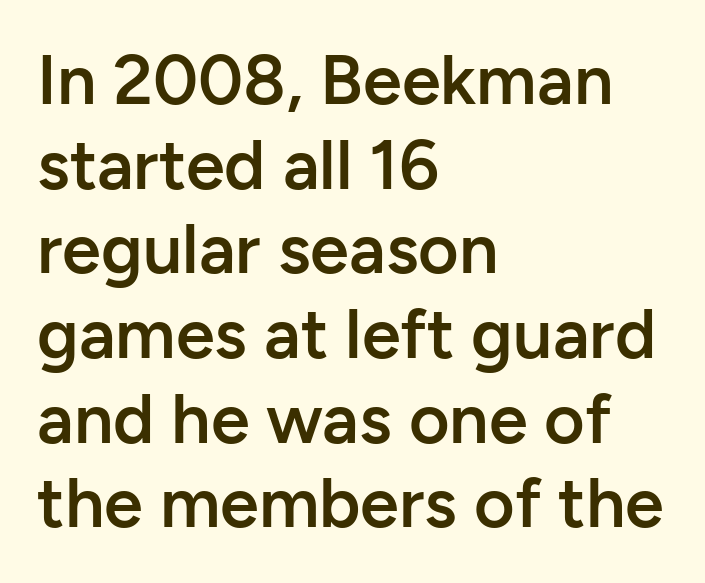
Q: Is the text bold? A: Semi-bold.
Q: Is the text italic (slanted)? A: No, it is upright.
Q: Is the typeface a serif or a sans-serif typeface? A: Sans-serif.
Q: Is the text underlined? A: No.
Q: How is the paragraph aligned? A: Left-aligned.
Q: Is the spacing between letters normal or unusually wide? A: Normal.
Q: Width (condensed, normal, or wide)? A: Normal.
Q: Stroke contrast? A: Low.
Q: x-height? A: Medium.
Q: Monospaced? A: No.
